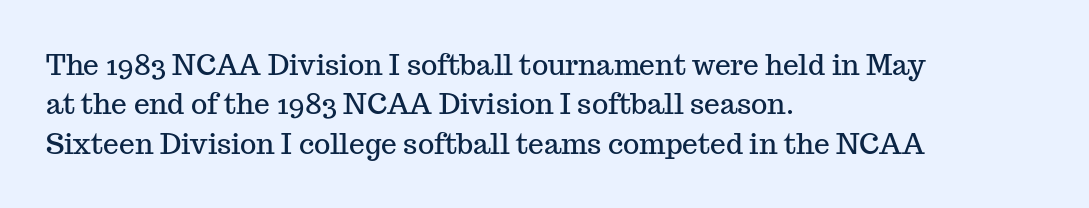
{"serif": "yes", "italic": "no", "width": "normal", "stroke_contrast": "medium", "x_height": "medium", "monospaced": "no", "underline": "no", "align": "left", "line_spacing": "normal", "line_spacing_ratio": 1.41, "letter_spacing": "normal", "letter_spacing_em": 0.0, "glyph_px": 28}
